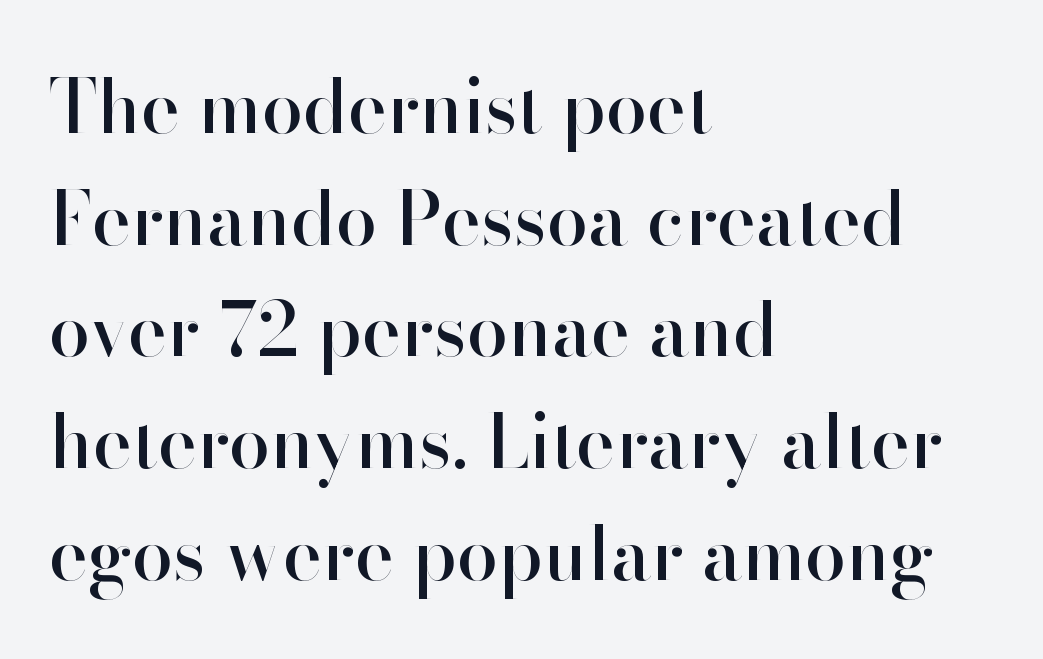
The image shows 74 px sans-serif type, upright; set left-aligned, normal line spacing (1.51x), normal letter spacing, not underlined; high stroke contrast and a small x-height.
